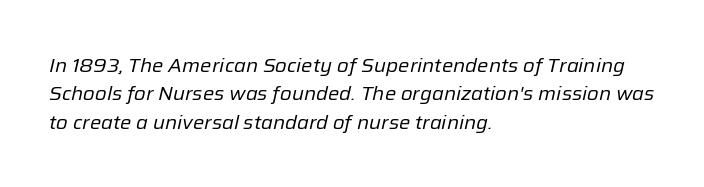
The image shows 20 px text type, italic (leaning right); set left-aligned, normal line spacing (1.42x), normal letter spacing, not underlined.
